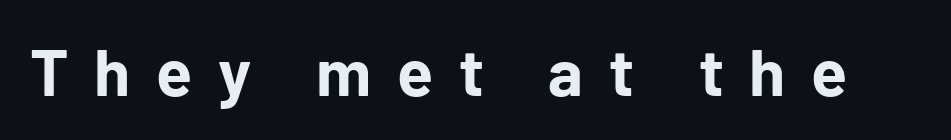
The image shows 66 px bold sans-serif type, upright; set unusually wide letter spacing (+0.39 em), not underlined; low stroke contrast and a medium x-height.
